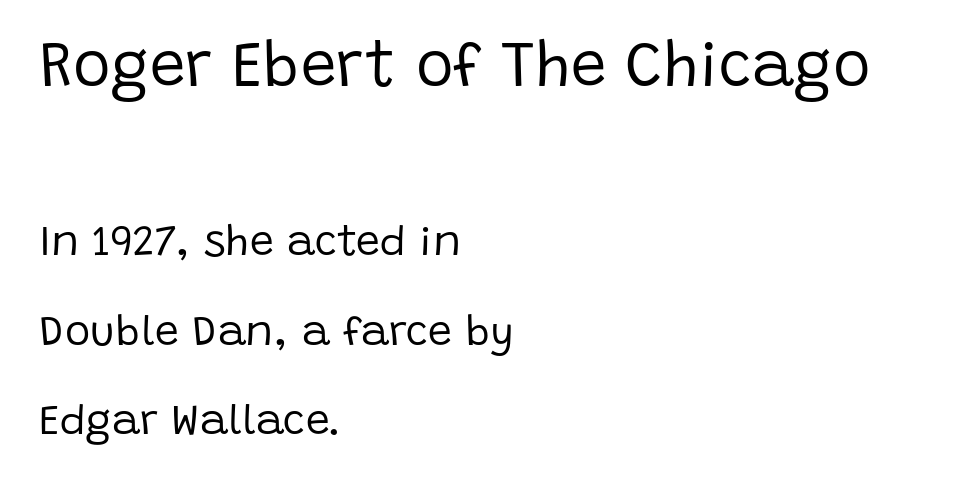
The image shows 64 px regular-weight sans-serif type, upright; set left-aligned, loose line spacing (2.08x), normal letter spacing, not underlined; the first (top) block is 1.49x larger; low stroke contrast and a large x-height.
